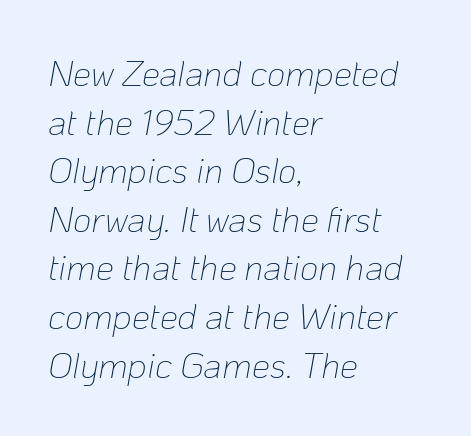
Glance below the letters and you will spot only blank space. Varying glyph widths throughout — classic text-font behaviour. The whole block is typeset with a tilt. The passage shown stacks its lines at a standard gap.
